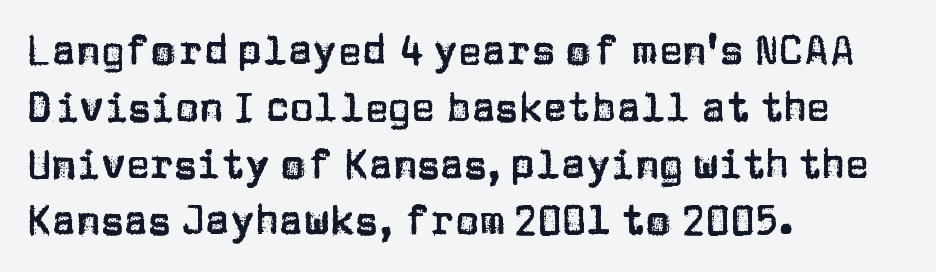
{"serif": "no", "italic": "no", "width": "normal", "stroke_contrast": "low", "x_height": "large", "monospaced": "no", "underline": "no", "align": "left", "line_spacing": "normal", "line_spacing_ratio": 1.42, "letter_spacing": "normal", "letter_spacing_em": 0.0, "glyph_px": 40}
